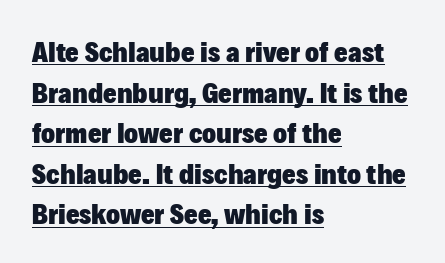
Leftover space on each line is placed entirely after the last word. The glyphs in this specimen are sans serif. Whoever set this chose a conventional vertical rhythm. A roman cut, with each character standing at attention. Each letter keeps its own natural width here, so spacing adapts to shape. Glance below the letters and you will spot a drawn line.
